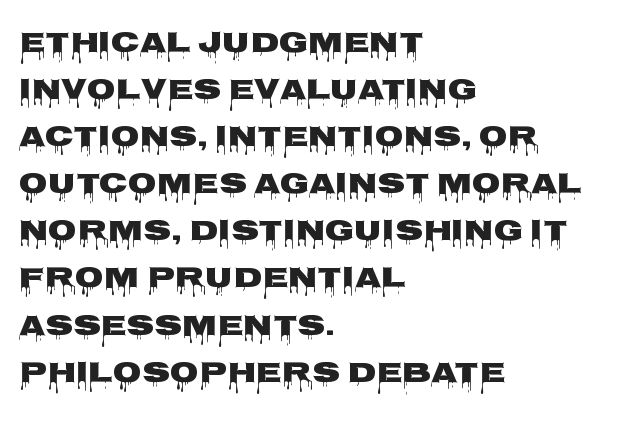
The image shows 30 px heavy, wide sans-serif type, upright; set left-aligned, normal line spacing (1.57x), normal letter spacing, not underlined; low stroke contrast and a large x-height.
